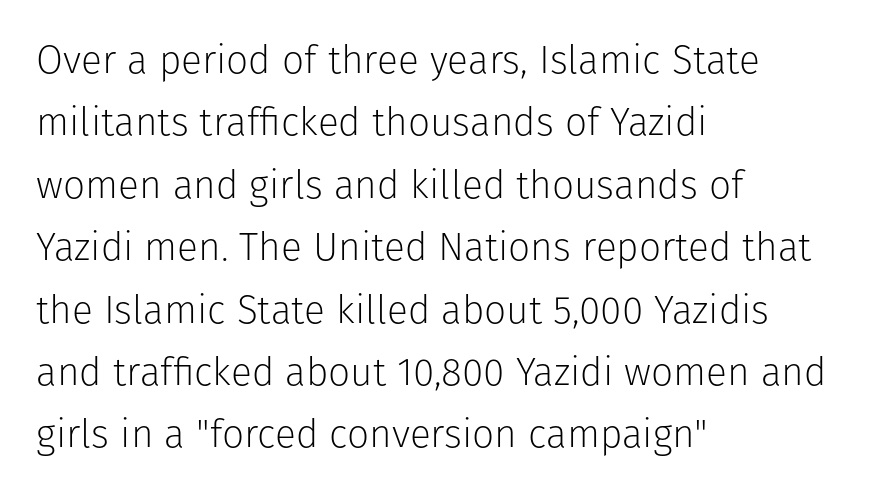
{"serif": "no", "italic": "no", "bold": "no", "weight": "light", "width": "normal", "stroke_contrast": "low", "x_height": "medium", "monospaced": "no", "underline": "no", "align": "left", "line_spacing": "normal", "line_spacing_ratio": 1.6, "letter_spacing": "normal", "letter_spacing_em": 0.0, "glyph_px": 39}
